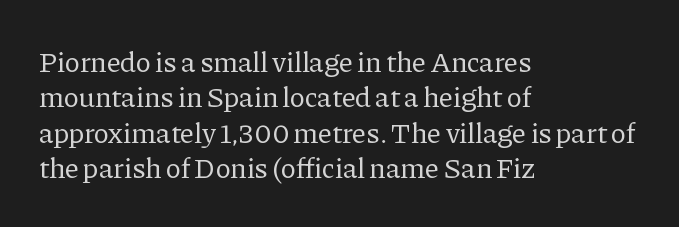
Vertical stems look standard width or narrower in stroke. A typesetter would call this proportional, since set widths differ per character. You can tell it's not italic because the verticals are truly vertical. Between one letter and the next there's only the usual sliver of space.
